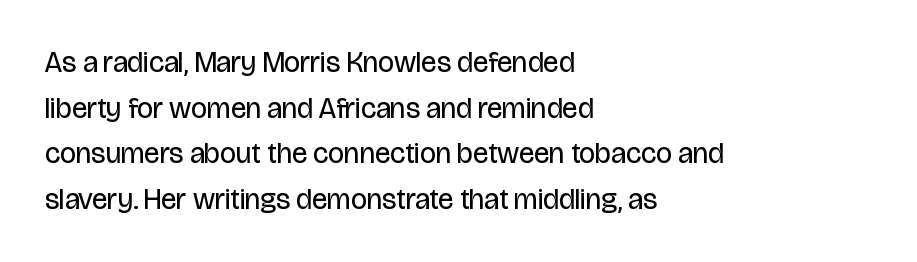
The glyphs are unaccompanied by any horizontal stroke below them. Inter-character spacing is left at the font's built-in metrics. The typesetter chose a ragged-right arrangement here. Leading matches the norm, producing a regular column. Vertical stems look standard width or narrower in stroke.
